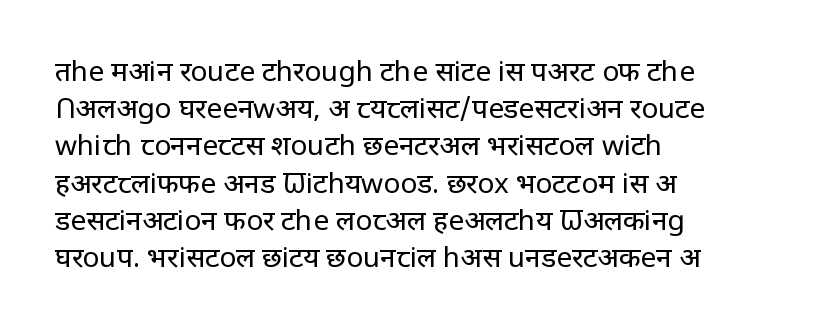
Q: Is the text bold? A: No.
Q: Is the text italic (slanted)? A: No, it is upright.
Q: Is the typeface a serif or a sans-serif typeface? A: Sans-serif.
Q: Is the text underlined? A: No.
Q: How is the paragraph aligned? A: Left-aligned.
Q: Is the spacing between letters normal or unusually wide? A: Normal.
Q: Is the spacing between lines tight, normal or loose? A: Normal.
Q: Width (condensed, normal, or wide)? A: Normal.
Q: Stroke contrast? A: Low.
Q: x-height? A: Large.
Q: Monospaced? A: No.
